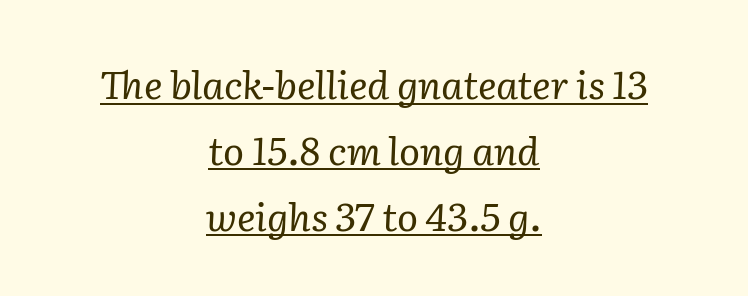
Notice how descenders clear the ascenders below comfortably — that's standard leading. The paragraph shown floats in the horizontal middle. The letterforms sit shoulder to shoulder at normal distance. The passage shown leans; its letterforms are oblique.
